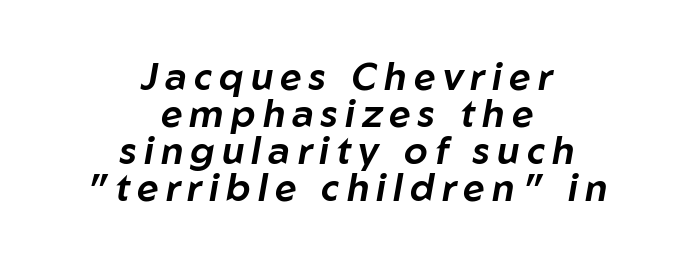
The foot of each line stays bare and open. Leftover space on each line is divided equally before and after the words. Closely set lines give the paragraph a compact silhouette. These lines are rendered in a variable-pitch font. The typography opts for an oblique posture over an upright one.
